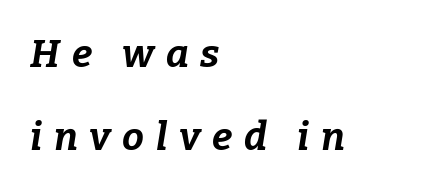
The image shows 39 px bold type, italic (leaning right); set left-aligned, loose line spacing (2.12x), unusually wide letter spacing (+0.3 em), not underlined; low stroke contrast and a medium x-height.
